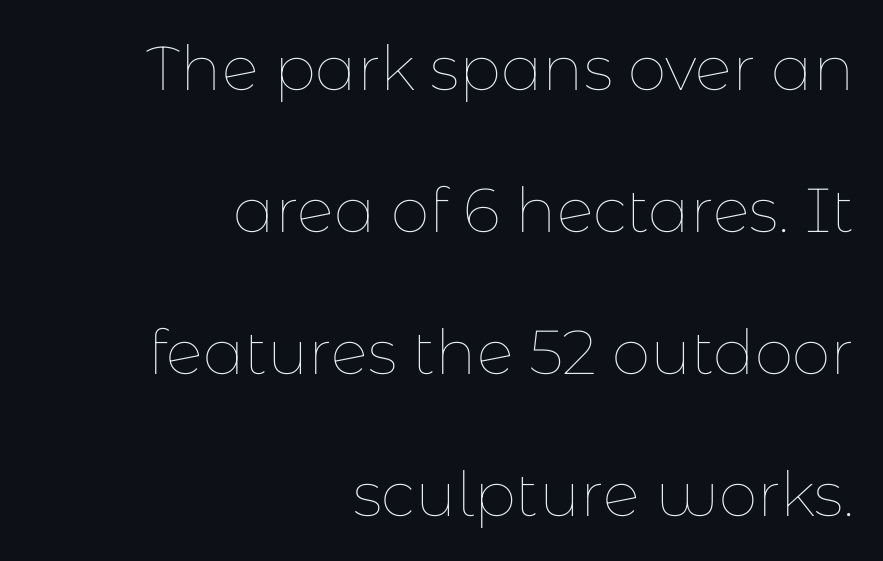
Q: Is the text bold? A: No.
Q: Is the text italic (slanted)? A: No, it is upright.
Q: Is the text underlined? A: No.
Q: How is the paragraph aligned? A: Right-aligned.
Q: Is the spacing between letters normal or unusually wide? A: Normal.
Q: Is the spacing between lines tight, normal or loose? A: Loose.
Q: Width (condensed, normal, or wide)? A: Normal.
Q: Stroke contrast? A: Low.
Q: x-height? A: Medium.
Q: Monospaced? A: No.
